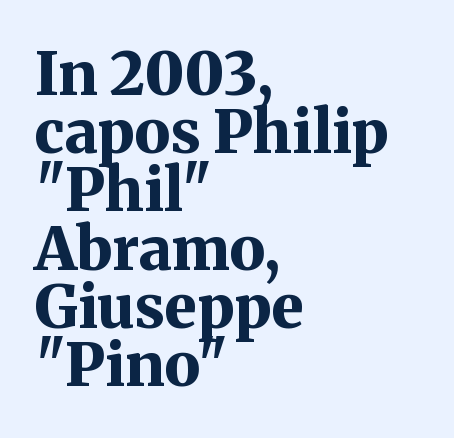
Reading down the column, the eye jumps only a short way to each next line. Look at the tracking — it's just the regular setting, nothing added. These lines were composed using upright roman letters. The glyphs have the mass of a bold cut. Teacher's note: observe the even left margin — that is flush-left alignment.
